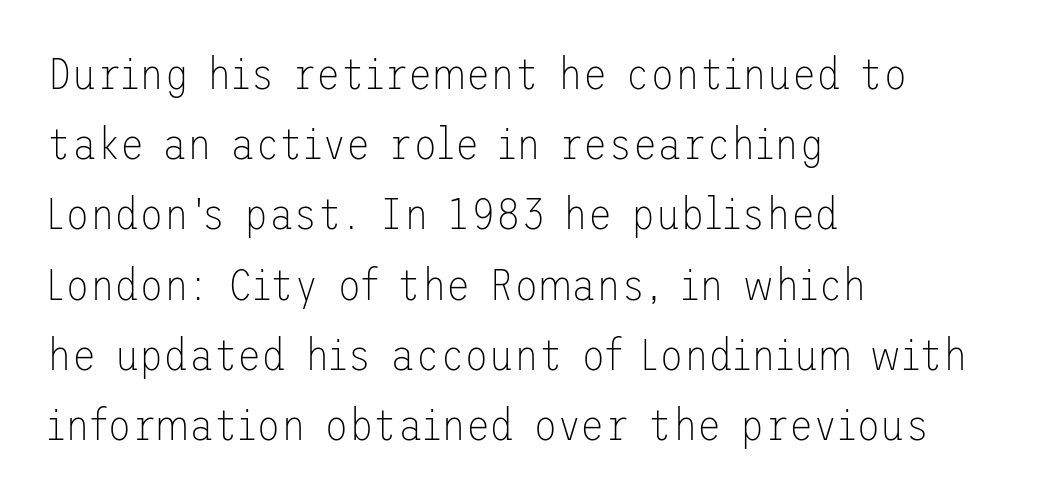
The image shows 45 px thin sans-serif type, upright; set left-aligned, normal line spacing (1.56x), normal letter spacing, not underlined; low stroke contrast and a medium x-height.
